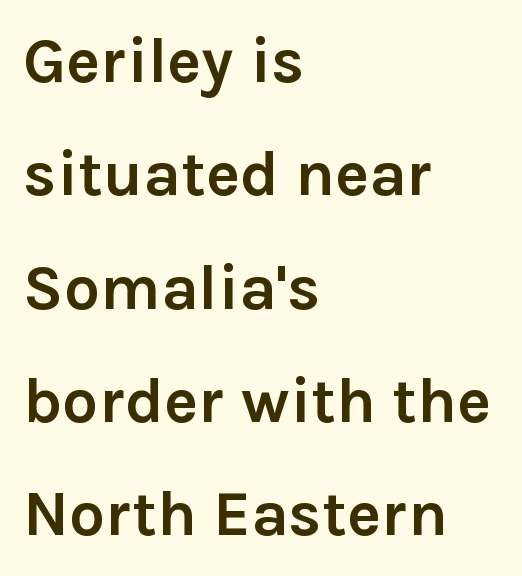
The image shows 64 px semibold sans-serif type, upright; set left-aligned, line spacing 1.77x, normal letter spacing, not underlined; low stroke contrast and a medium x-height.
